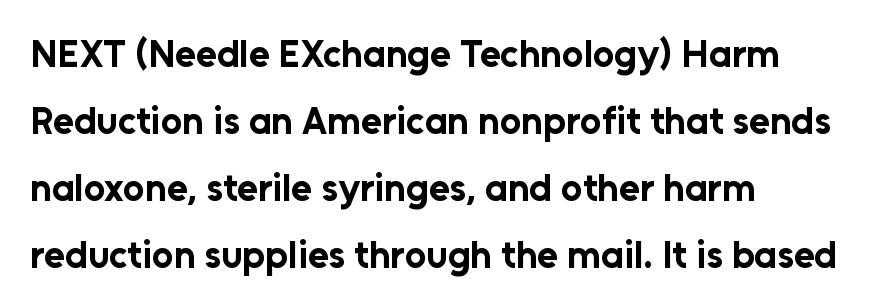
The image shows 38 px bold sans-serif type, upright; set left-aligned, line spacing 1.76x, normal letter spacing, not underlined; low stroke contrast and a medium x-height.
